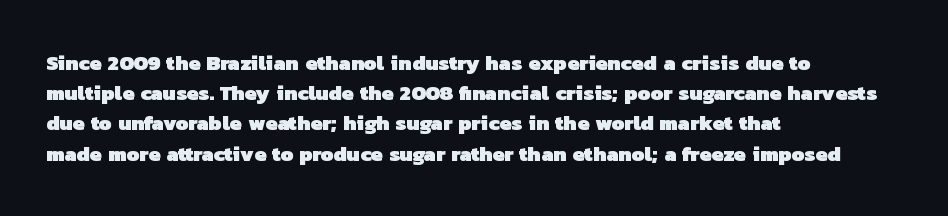
{"bold": "yes", "underline": "no", "align": "left", "line_spacing": "normal", "line_spacing_ratio": 1.44, "letter_spacing": "normal", "letter_spacing_em": 0.0, "glyph_px": 21}
